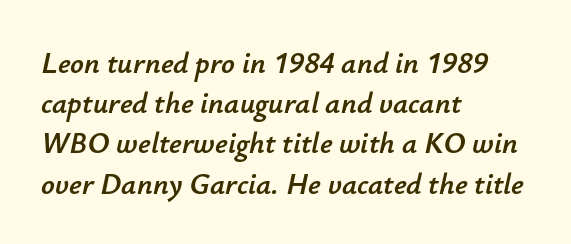
{"italic": "yes", "lean": "right", "slant_degrees": 12, "width": "normal", "stroke_contrast": "low", "x_height": "small", "monospaced": "no", "underline": "no", "align": "left", "line_spacing": "normal", "line_spacing_ratio": 1.34, "letter_spacing": "normal", "letter_spacing_em": 0.0, "glyph_px": 30}
